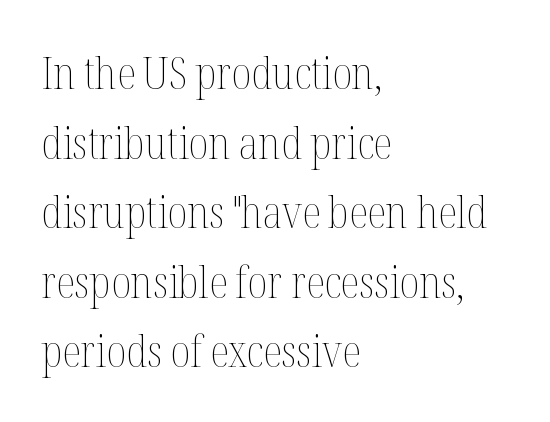
The font sits on the lighter half of the weight spectrum, regular included. Typeset ragged right — the left edge is the straight one. The string is rendered with underlining switched off. Looks like regular typesetting: each glyph gets only the width it needs.
